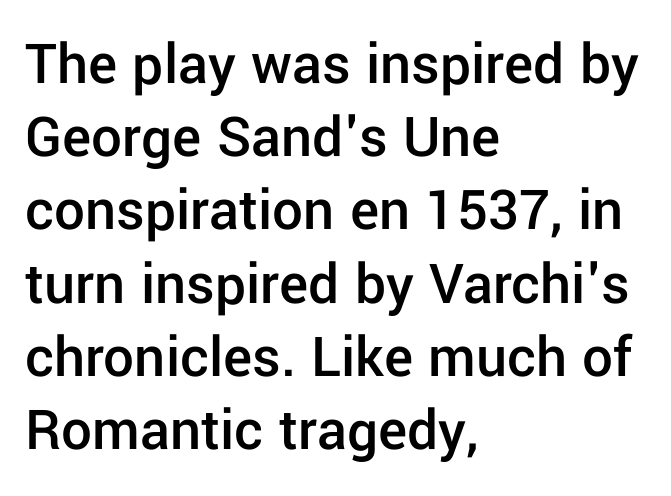
Rendered with straight, roman letterforms. This rendering employs a face without finishing strokes, i.e., a sans-serif. Students, this is semibold: more ink than regular, less than bold. Characters follow at the spacing the type designer built in. Every row of glyphs begins at an identical x-position on the left. Unmarked baselines from the first word to the last.
